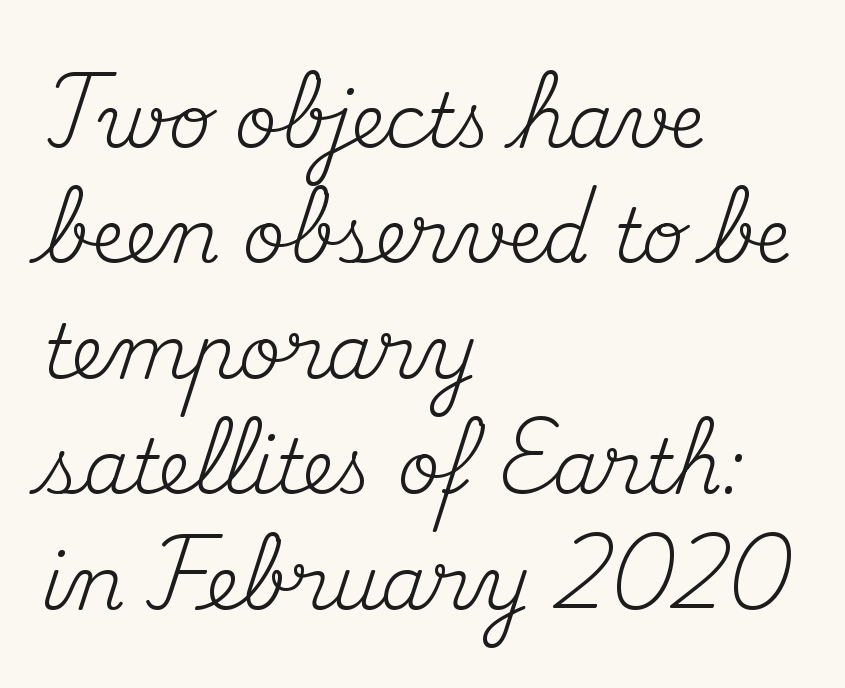
The block of text has a typical density, with ordinary space between rows. Character widths vary here, with narrow letters taking less room than wide ones. Each row of text sits above clean, open space.
